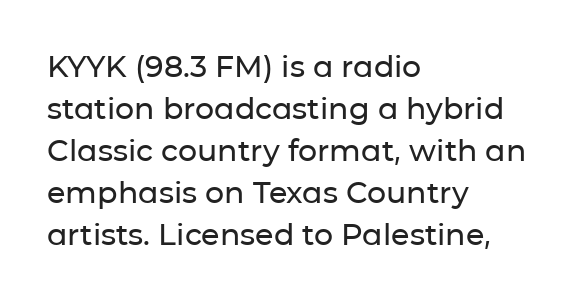
The glyphs in this specimen are sans serif. The lettering holds an erect, upright posture throughout. These lines are set flush left with a ragged right edge. How would I describe the line gaps? Plain and ordinary. These lines are rendered in a variable-pitch font.
